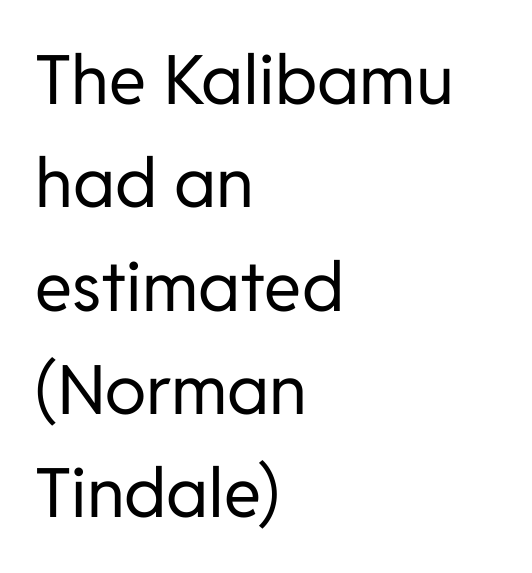
The image shows 68 px regular-weight sans-serif type, upright; set left-aligned, normal line spacing (1.52x), normal letter spacing, not underlined; low stroke contrast and a medium x-height.
